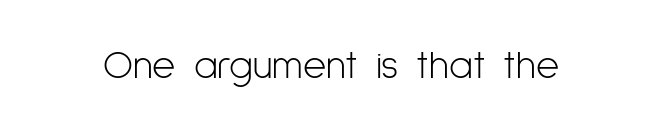
The letters stand straight up with perfectly vertical stems. The text was rendered using a sans face with plain stroke endings. Glance below the letters and you will spot only blank space. A light-to-regular cut is what we see here.
